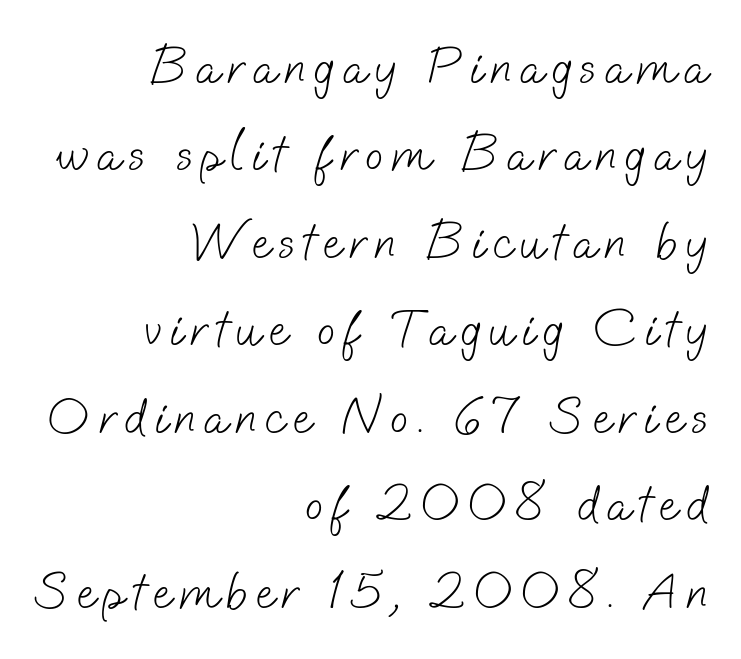
Q: Is the text bold? A: No.
Q: Is the typeface a serif or a sans-serif typeface? A: Sans-serif.
Q: Is the text underlined? A: No.
Q: How is the paragraph aligned? A: Right-aligned.
Q: Is the spacing between lines tight, normal or loose? A: Normal.
Q: Width (condensed, normal, or wide)? A: Normal.
Q: Stroke contrast? A: Low.
Q: x-height? A: Small.
Q: Monospaced? A: No.
